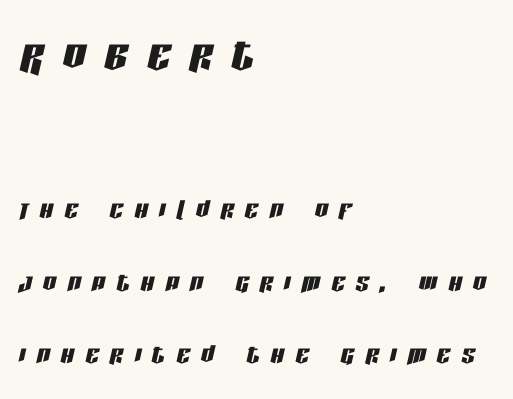
{"italic": "yes", "lean": "right", "slant_degrees": 13, "width": "condensed", "stroke_contrast": "low", "x_height": "large", "monospaced": "no", "underline": "no", "align": "left", "line_spacing": "loose", "line_spacing_ratio": 2.2, "letter_spacing": "wide", "letter_spacing_em": 0.34, "larger_block": "first", "size_ratio": 1.73, "glyph_px": 57}
